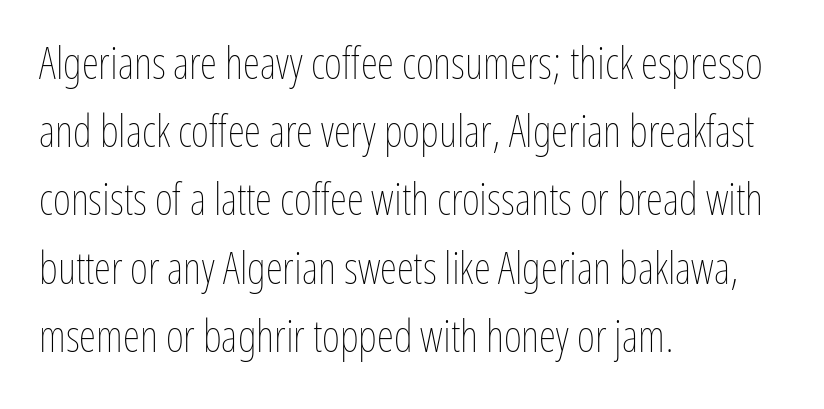
The strokes carry an ordinary text weight at most. Visually the block forms a straight wall on the left and a jagged coastline on the right. Here the designer chose a conventional face with non-uniform glyph widths. Each new line begins a customary step beneath the previous one.
